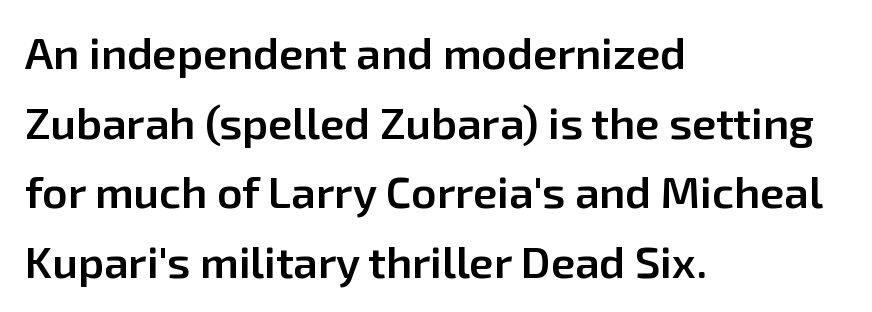
Q: Is the text bold? A: Semi-bold.
Q: Is the text italic (slanted)? A: No, it is upright.
Q: Is the typeface a serif or a sans-serif typeface? A: Sans-serif.
Q: Is the text underlined? A: No.
Q: How is the paragraph aligned? A: Left-aligned.
Q: Is the spacing between letters normal or unusually wide? A: Normal.
Q: Is the spacing between lines tight, normal or loose? A: Normal.
Q: Width (condensed, normal, or wide)? A: Normal.
Q: Stroke contrast? A: Low.
Q: x-height? A: Medium.
Q: Monospaced? A: No.
